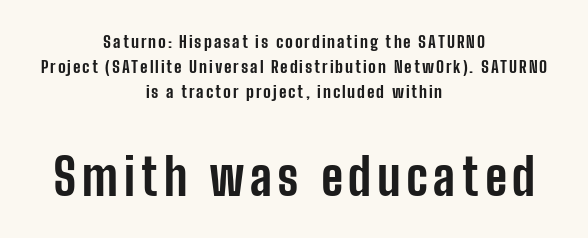
The more generous point size was reserved for the lower chunk. Note: no serifs on the glyphs. Quick note: interline space is typical. Is the type bold? Yes — the strokes are clearly thick and heavy. Unlike italic type, these characters show no tilt at all.
